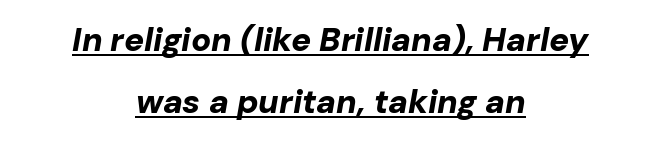
The glyphs look as if they've been sheared to an angle. Caption: standard tracking, unaltered. Every letter is thick-stroked: bold, no question. Varying glyph widths throughout — classic text-font behaviour. Both edges are ragged and mirror each other, which tells us the setting is centered. Each line of the rendering has a horizontal stroke beneath the glyphs.
